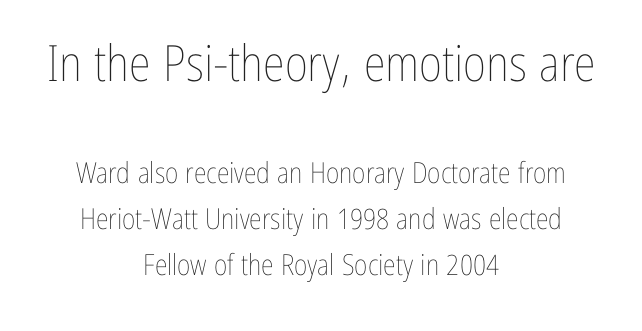
The image shows 50 px thin, condensed type, upright; set centered, normal line spacing (1.58x), normal letter spacing, not underlined; the first (top) block is 1.72x larger; low stroke contrast and a medium x-height.
